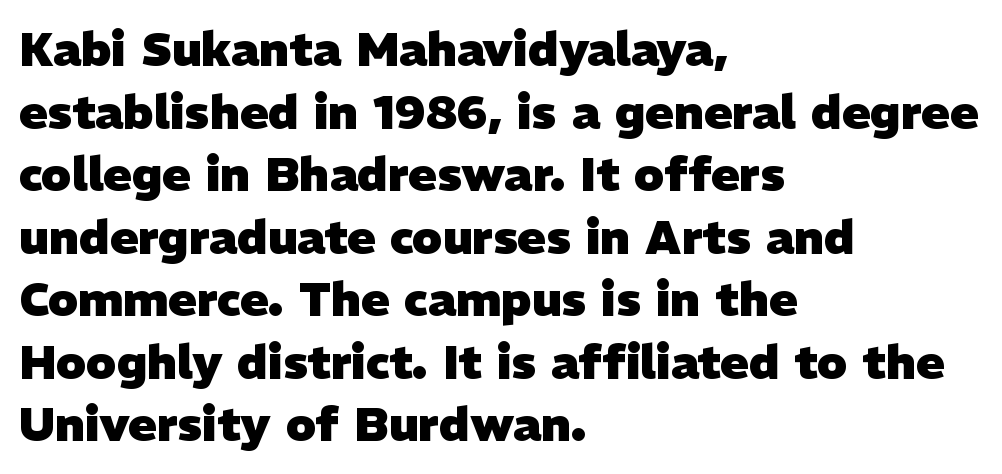
You could not count columns in this text — the font is proportionally spaced. The block of text has a typical density, with ordinary space between rows. The string is rendered with underlining switched off. Here the glyphs are tracked normally, forming tight word shapes. Serif or sans? Sans — the stroke terminals are bare. The sample has been set heavy, in full bold.
